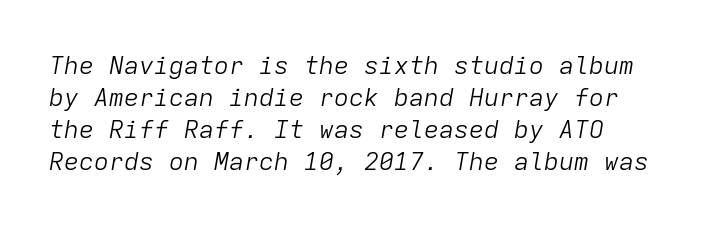
{"italic": "yes", "lean": "right", "slant_degrees": 9, "bold": "no", "underline": "no", "line_spacing": "normal", "line_spacing_ratio": 1.28, "letter_spacing": "normal", "letter_spacing_em": 0.0, "glyph_px": 25}
